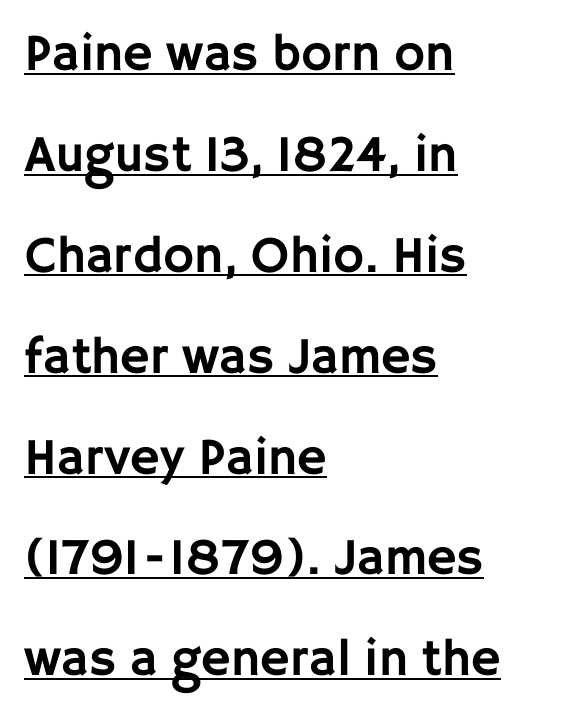
The image shows 52 px sans-serif type, upright; set left-aligned, loose line spacing (1.94x), normal letter spacing, underlined; low stroke contrast and a large x-height.
